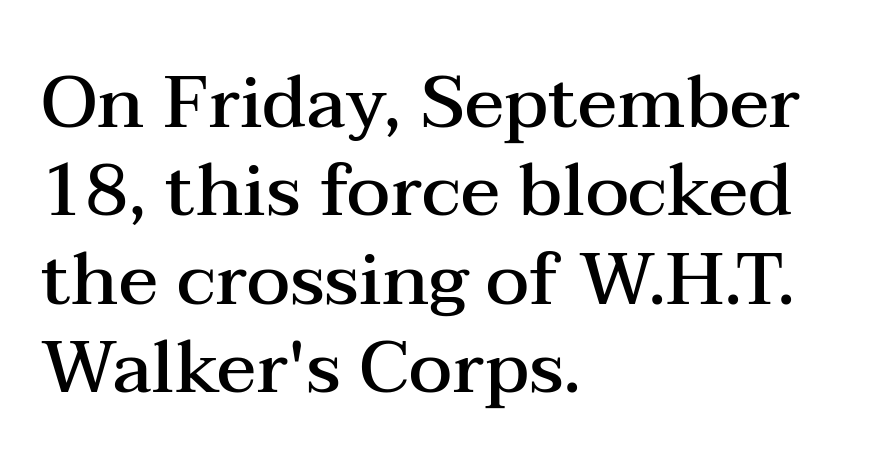
{"serif": "yes", "italic": "no", "bold": "semi", "weight": "semibold", "width": "wide", "stroke_contrast": "medium", "x_height": "medium", "monospaced": "no", "underline": "no", "align": "left", "line_spacing_ratio": 1.21, "letter_spacing": "normal", "letter_spacing_em": 0.0, "glyph_px": 73}
